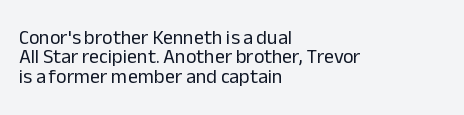
Rule under the text: the space is simply empty. The passage shown has conventional tracking throughout. Line spacing here is tight. Bold? No — there's no thickening of the strokes.
